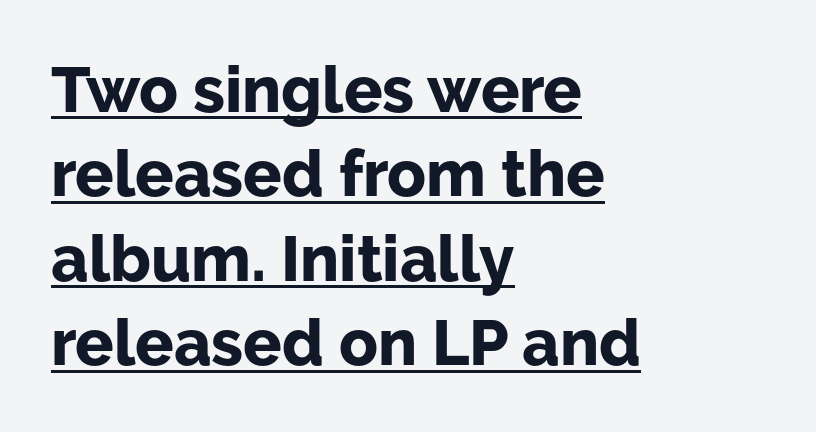
Q: Is the text bold? A: Yes.
Q: Is the text italic (slanted)? A: No, it is upright.
Q: Is the typeface a serif or a sans-serif typeface? A: Sans-serif.
Q: Is the text underlined? A: Yes.
Q: How is the paragraph aligned? A: Left-aligned.
Q: Is the spacing between letters normal or unusually wide? A: Normal.
Q: Is the spacing between lines tight, normal or loose? A: Normal.
Q: Width (condensed, normal, or wide)? A: Normal.
Q: Stroke contrast? A: Low.
Q: x-height? A: Medium.
Q: Monospaced? A: No.
